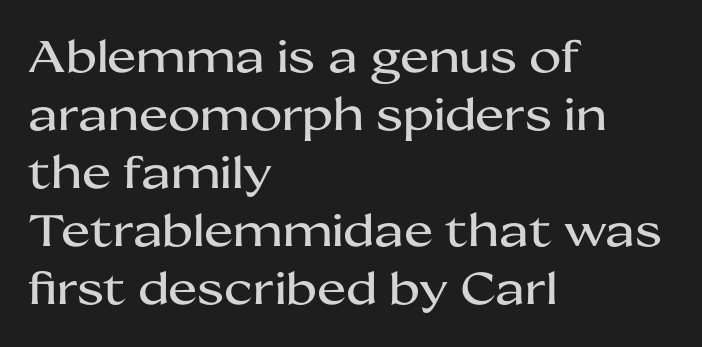
Rendered with straight, roman letterforms. Vertical spacing — default. Each word holds together tightly as a unit, with standard inter-letter gaps. The string is rendered with underlining switched off. The letters advance in unequal steps, a hallmark of proportional type. The compositor pushed each line to the left boundary.
